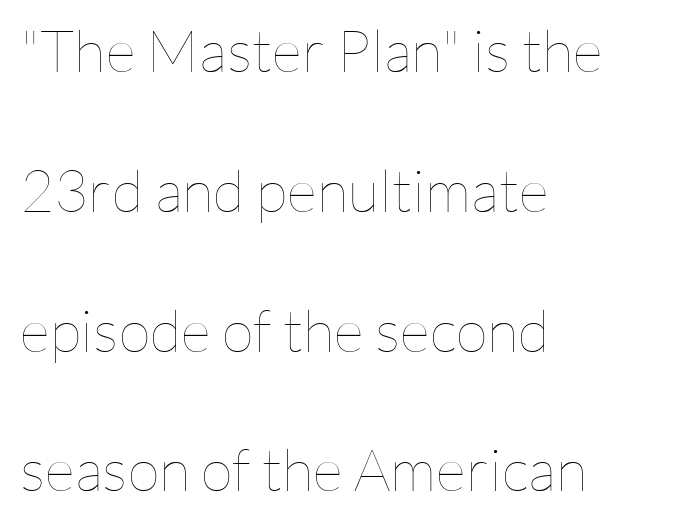
Bare-footed words on every line. All the whitespace from short lines collects on the right. Proportional: the letters do not fall into vertical columns. Words appear dense and cohesive because spacing is normal. The characters are drawn with everyday or finer stroke widths.
